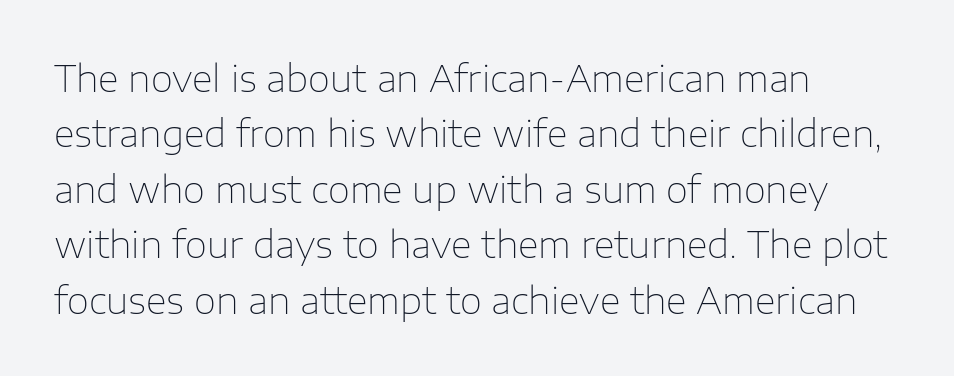
{"serif": "no", "italic": "no", "bold": "no", "weight": "thin", "width": "normal", "stroke_contrast": "low", "x_height": "medium", "monospaced": "no", "underline": "no", "align": "left", "line_spacing": "normal", "line_spacing_ratio": 1.54, "letter_spacing": "normal", "letter_spacing_em": 0.0, "glyph_px": 36}
